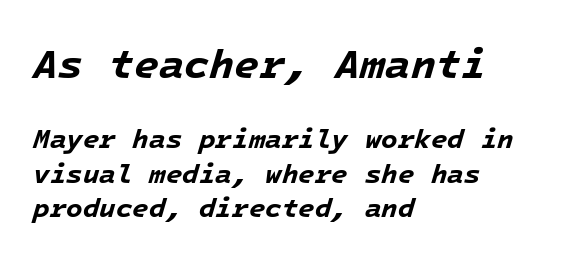
These lines stack with their left ends in a neat column. Inter-character spacing is left at the font's built-in metrics. Typographic density is high because the face is bold. Size contrast runs from large at the top to small at the bottom.
